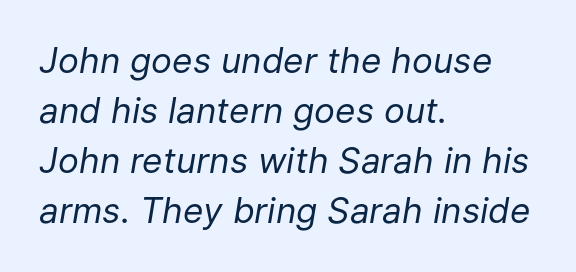
{"italic": "yes", "lean": "right", "slant_degrees": 9, "bold": "no", "weight": "regular", "width": "normal", "stroke_contrast": "low", "x_height": "medium", "monospaced": "no", "underline": "no", "align": "left", "line_spacing": "normal", "line_spacing_ratio": 1.43, "letter_spacing": "normal", "letter_spacing_em": 0.0, "glyph_px": 35}
